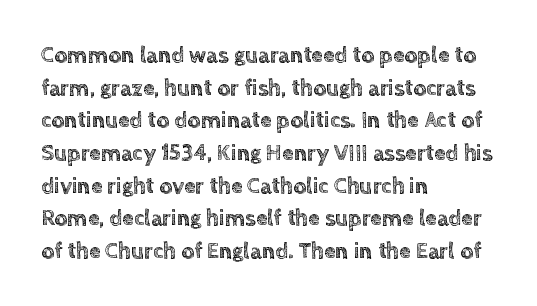
Q: Is the text italic (slanted)? A: No, it is upright.
Q: Is the text underlined? A: No.
Q: How is the paragraph aligned? A: Left-aligned.
Q: Is the spacing between letters normal or unusually wide? A: Normal.
Q: Is the spacing between lines tight, normal or loose? A: Normal.
